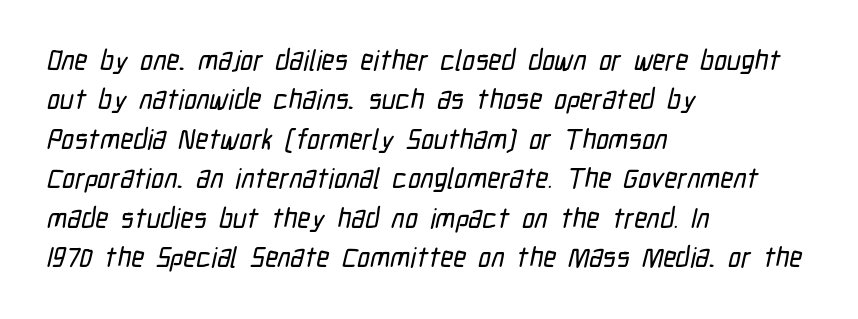
The image shows 28 px condensed sans-serif type; set left-aligned, normal line spacing (1.41x), normal letter spacing, not underlined; low stroke contrast and a medium x-height.
